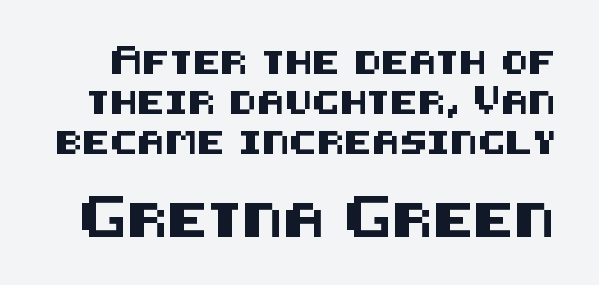
The image shows 34 px sans-serif type, upright; set line spacing 1.75x, normal letter spacing, not underlined; the second (bottom) block is 1.48x larger; medium stroke contrast and a large x-height.
